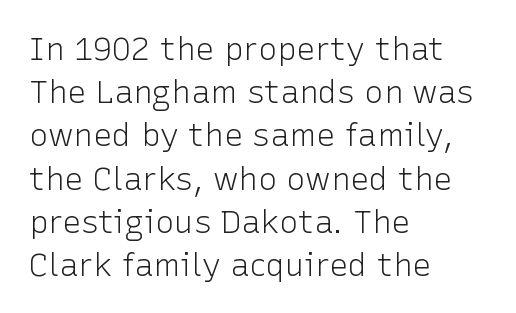
The image shows 32 px light sans-serif type, upright; set left-aligned, normal line spacing (1.35x), normal letter spacing, not underlined; low stroke contrast and a medium x-height.
